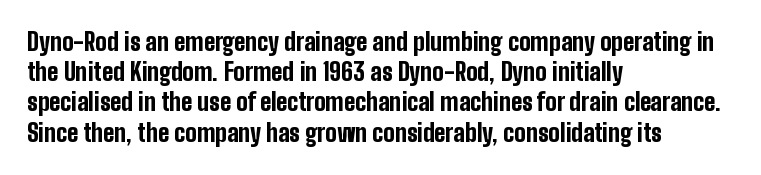
The ragged edge is on the right, which tells us the setting is flush left. The space beneath each line is pristine and unruled. This rendering leaves character spacing at its baseline value. The passage shown stacks its lines at a standard gap. Italic? Not at all — the glyphs are vertical. Emphasis by weight is at full strength: bold.
